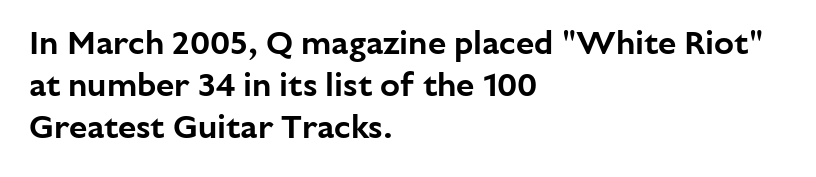
{"serif": "no", "italic": "no", "width": "normal", "stroke_contrast": "low", "x_height": "medium", "monospaced": "no", "underline": "no", "align": "left", "line_spacing": "normal", "line_spacing_ratio": 1.28, "letter_spacing": "normal", "letter_spacing_em": 0.0, "glyph_px": 33}
